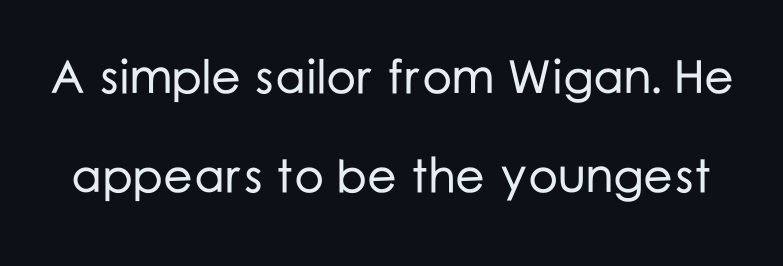
{"serif": "no", "italic": "no", "width": "normal", "stroke_contrast": "low", "x_height": "medium", "monospaced": "no", "underline": "no", "line_spacing": "loose", "line_spacing_ratio": 2.11, "letter_spacing": "normal", "letter_spacing_em": 0.0, "glyph_px": 47}
